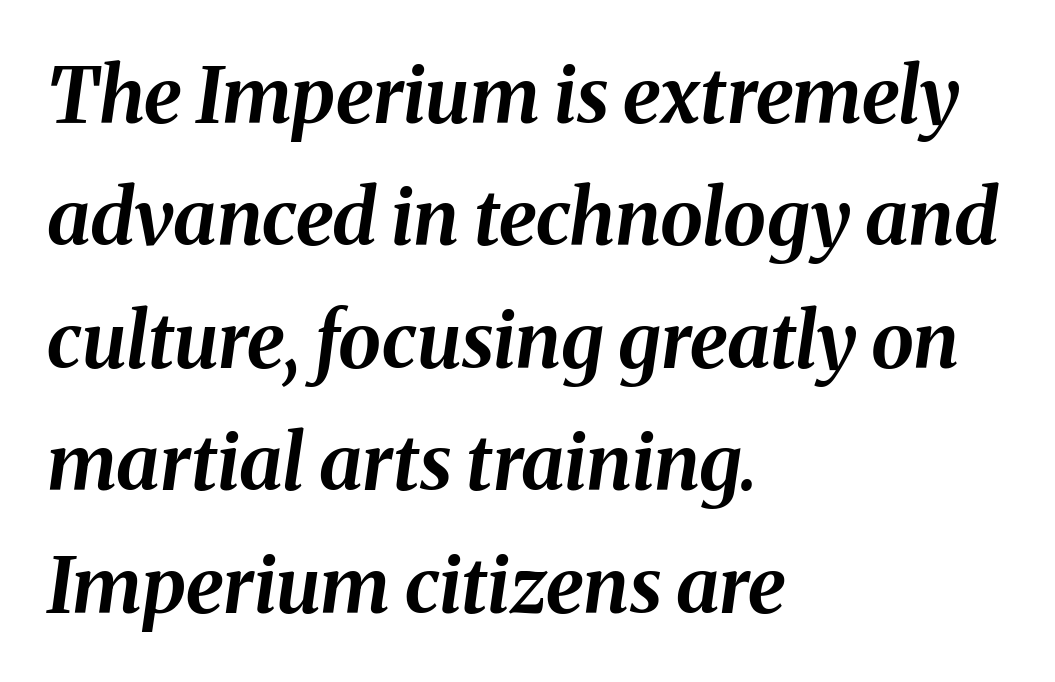
The image shows 77 px bold type, italic (leaning right); set left-aligned, normal line spacing (1.59x), normal letter spacing, not underlined; medium stroke contrast and a medium x-height.
